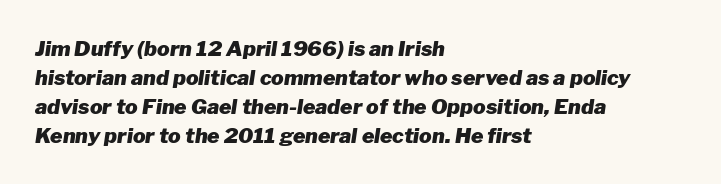
{"italic": "yes", "lean": "right", "slant_degrees": 8, "bold": "yes", "underline": "no", "align": "left", "line_spacing": "normal", "line_spacing_ratio": 1.38, "letter_spacing": "normal", "letter_spacing_em": 0.0, "glyph_px": 21}
